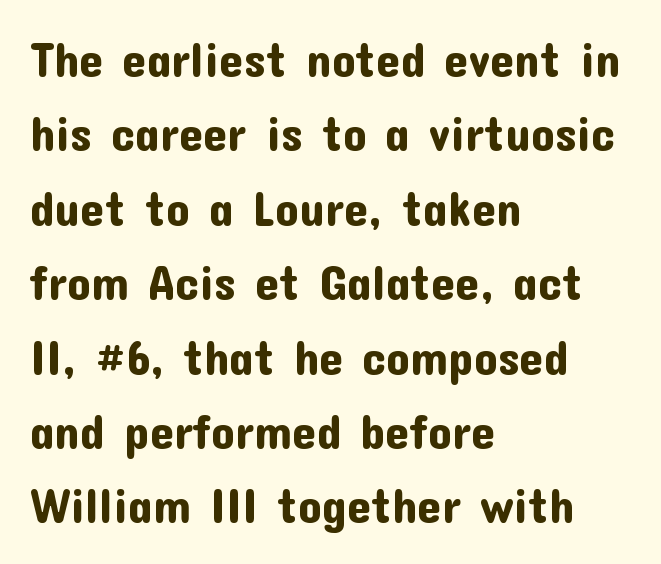
The image shows 48 px sans-serif type, upright; set left-aligned, normal line spacing (1.55x), normal letter spacing, not underlined; low stroke contrast and a medium x-height.
